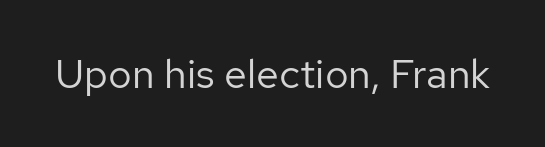
The image shows 41 px regular-weight sans-serif type, upright; set normal letter spacing, not underlined; low stroke contrast and a medium x-height.
